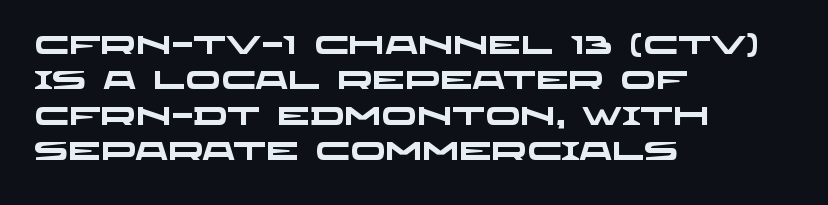
Q: Is the text bold? A: Yes.
Q: Is the text underlined? A: No.
Q: How is the paragraph aligned? A: Left-aligned.
Q: Is the spacing between letters normal or unusually wide? A: Normal.
Q: Is the spacing between lines tight, normal or loose? A: Normal.
